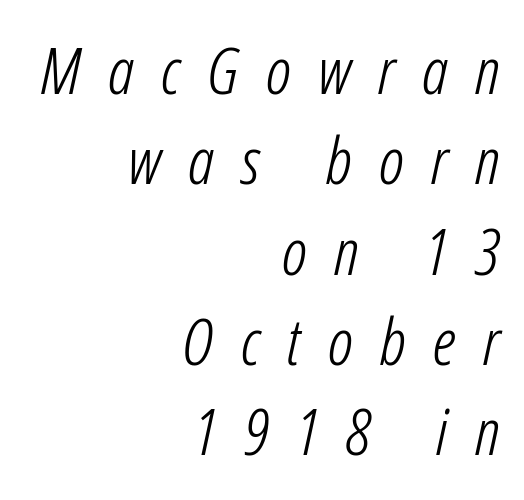
The image shows 65 px light, condensed type, italic (leaning right); set right-aligned, normal line spacing (1.39x), unusually wide letter spacing (+0.42 em), not underlined; low stroke contrast and a medium x-height.
